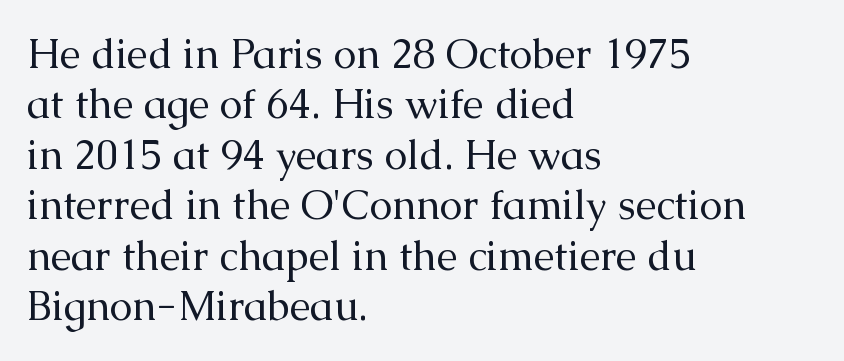
The image shows 41 px regular-weight serif type, upright; set left-aligned, line spacing 1.23x, normal letter spacing, not underlined; medium stroke contrast and a medium x-height.
